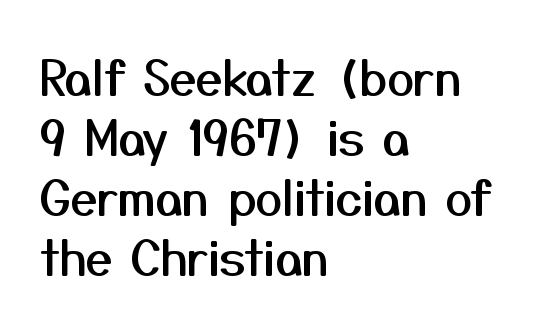
{"serif": "no", "italic": "no", "width": "normal", "stroke_contrast": "medium", "x_height": "medium", "monospaced": "no", "underline": "no", "align": "left", "line_spacing": "normal", "line_spacing_ratio": 1.25, "letter_spacing": "normal", "letter_spacing_em": 0.0, "glyph_px": 48}
